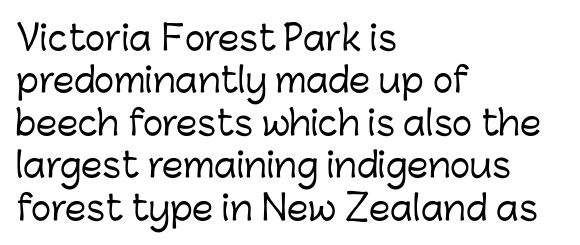
Reading down the block, your eye returns to a fixed left position each line. Looks like regular typesetting: each glyph gets only the width it needs. Standard letterfit; no display-style spreading of the glyphs. Type style note: lacks serifs. Rule under the text: the space is simply empty. Vertical spacing — default.
